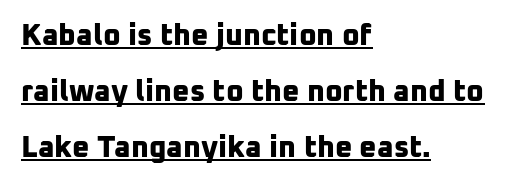
{"serif": "no", "bold": "yes", "weight": "bold", "width": "normal", "stroke_contrast": "low", "x_height": "medium", "monospaced": "no", "underline": "yes", "align": "left", "line_spacing_ratio": 1.87, "letter_spacing": "normal", "letter_spacing_em": 0.0, "glyph_px": 30}
